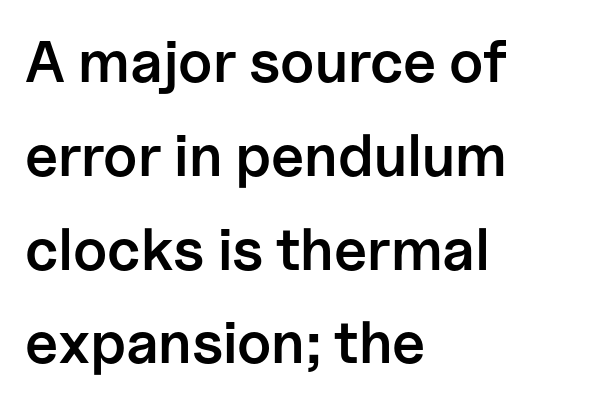
Reading down the block, your eye returns to a fixed left position each line. A typesetter would label this face a sans. Is there much room between lines? A standard amount, neither cramped nor airy. Firm but not heavy-handed strokes: this text is semibold. Students, note that the glyphs here touch the page at normal intervals.
